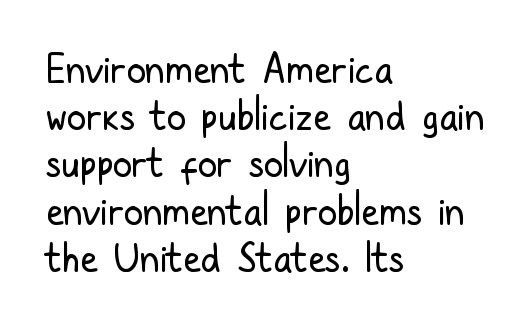
{"serif": "no", "italic": "no", "bold": "no", "weight": "regular", "width": "condensed", "stroke_contrast": "low", "x_height": "medium", "monospaced": "no", "underline": "no", "align": "left", "line_spacing_ratio": 1.21, "letter_spacing": "normal", "letter_spacing_em": 0.0, "glyph_px": 39}
